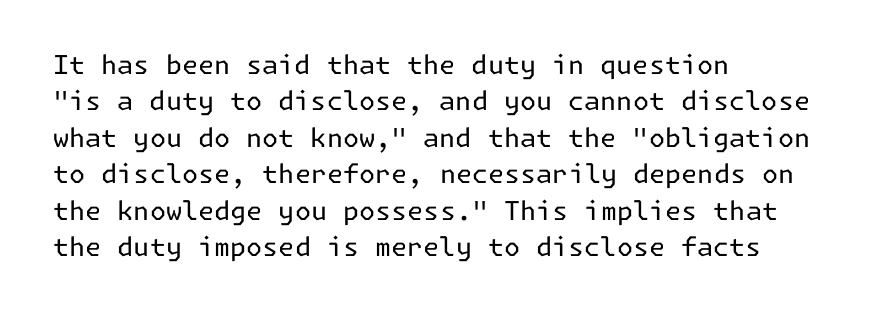
Short and long lines alike share a common starting point at left. The typeface has the unassuming heft of standard copy or less. Is the letter spacing exaggerated? No — it looks like the ordinary default. Has an underline been added? It has not. Posture: vertical.
